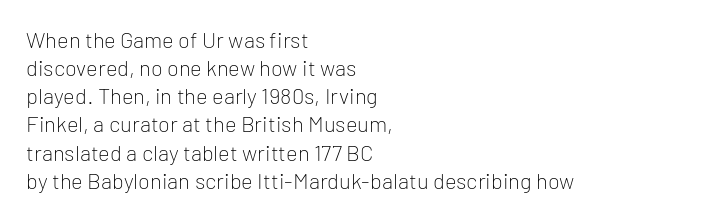
The image shows 22 px text type, upright; set left-aligned, normal line spacing (1.28x), normal letter spacing, not underlined.
